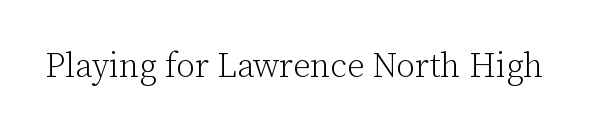
The image shows 34 px light serif type, upright; set normal letter spacing, not underlined; low stroke contrast and a medium x-height.
